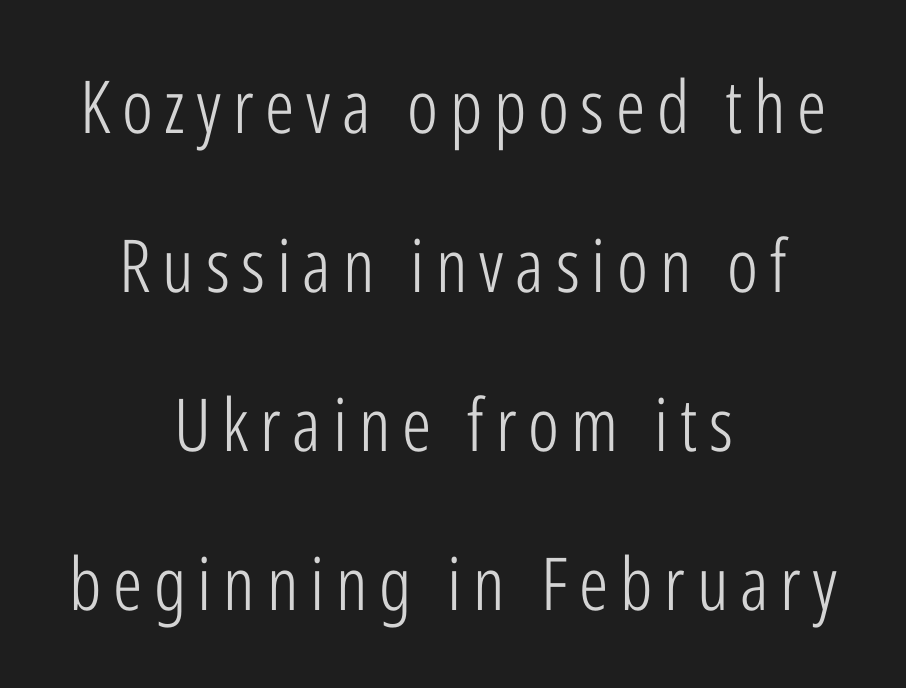
Q: Is the text bold? A: No.
Q: Is the text italic (slanted)? A: No, it is upright.
Q: Is the typeface a serif or a sans-serif typeface? A: Sans-serif.
Q: Is the text underlined? A: No.
Q: How is the paragraph aligned? A: Centered.
Q: Is the spacing between lines tight, normal or loose? A: Loose.
Q: Width (condensed, normal, or wide)? A: Condensed.
Q: Stroke contrast? A: Low.
Q: x-height? A: Medium.
Q: Monospaced? A: No.
